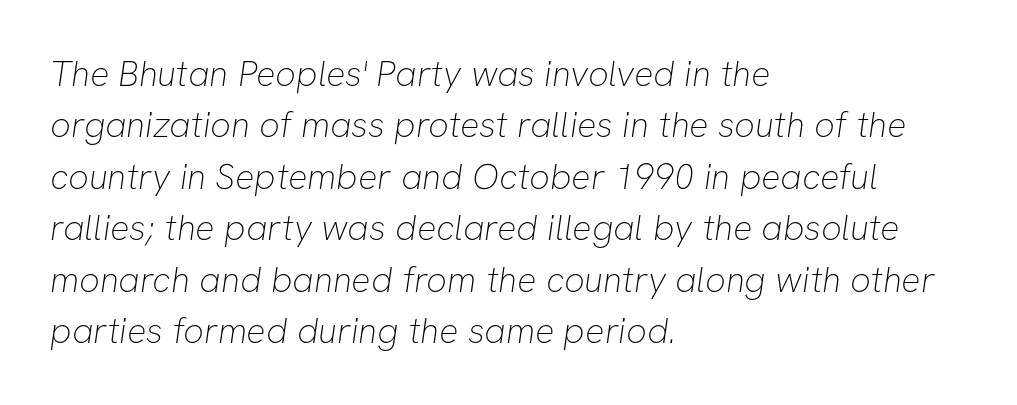
The image shows 36 px thin sans-serif type; set left-aligned, normal line spacing (1.43x), normal letter spacing, not underlined; low stroke contrast and a medium x-height.
